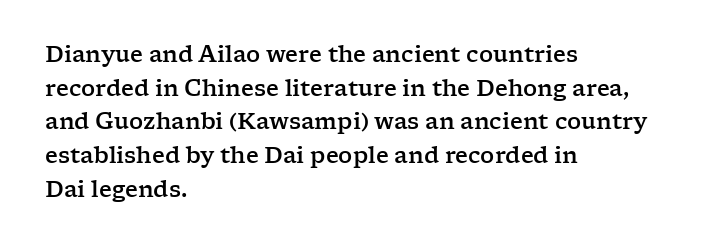
The image shows 22 px text type, upright; set left-aligned, normal line spacing (1.53x), normal letter spacing, not underlined.
